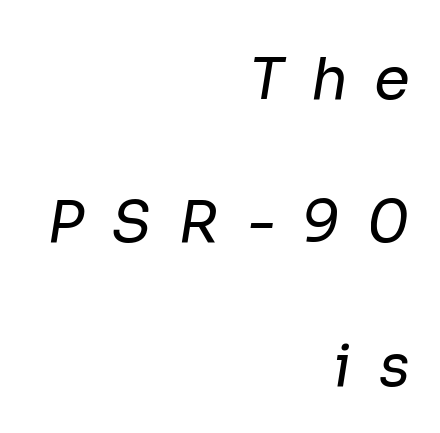
The font is comparable to plain body text, perhaps lighter. Rows of type keep a wide berth in the vertical direction. The rag falls on the left side of this text block. Nothing sits at the stroke ends, so this counts as sans-serif. The tracking jumps out immediately: characters are airy and widely separated.
